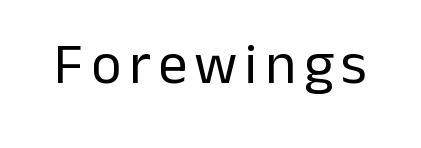
The image shows 58 px regular-weight sans-serif type, upright; set not underlined; low stroke contrast and a medium x-height.
